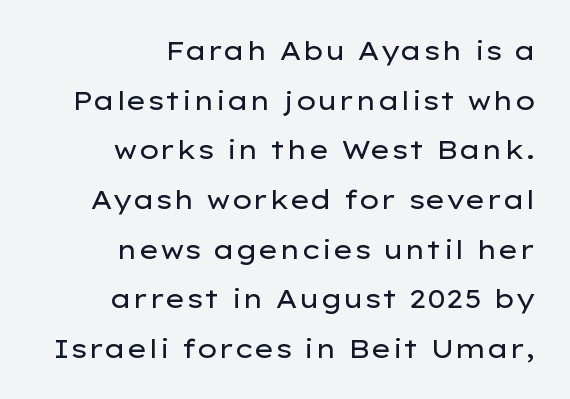
Caption: standard tracking, unaltered. Check the space under the baseline: it is left empty. Alignment: flush right. Caption: face not bold, strokes unweighted.
